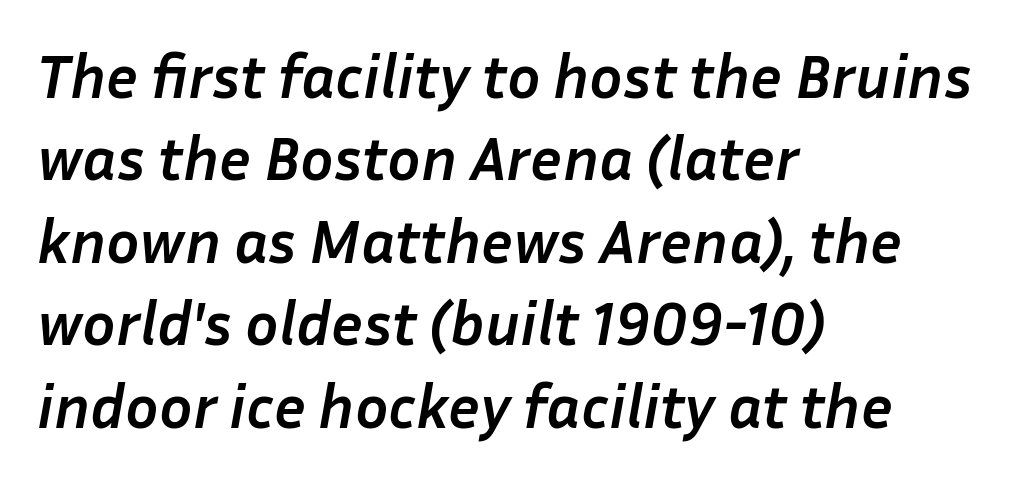
The image shows 62 px semibold type, italic (leaning right); set left-aligned, normal line spacing (1.33x), normal letter spacing, not underlined; low stroke contrast and a medium x-height.
